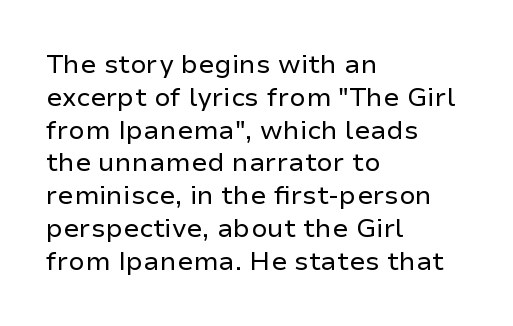
Check the space under the baseline: it is left empty. Posture: upright roman. Is the type heavy? It reads as light-to-regular instead. One-word summary of the alignment: left. The line-height multiplier appears to be the usual default.
